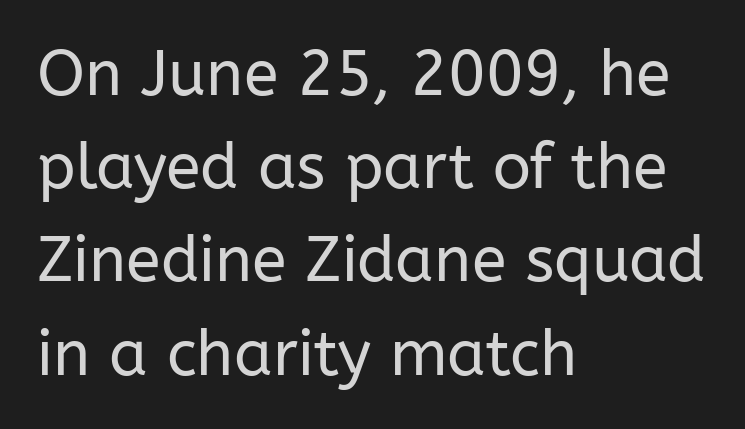
Clear beneath every line of the passage. Letter spacing: default. Short and long lines alike share a common starting point at left. Each letter's strokes conclude bluntly, with no projecting serifs.
